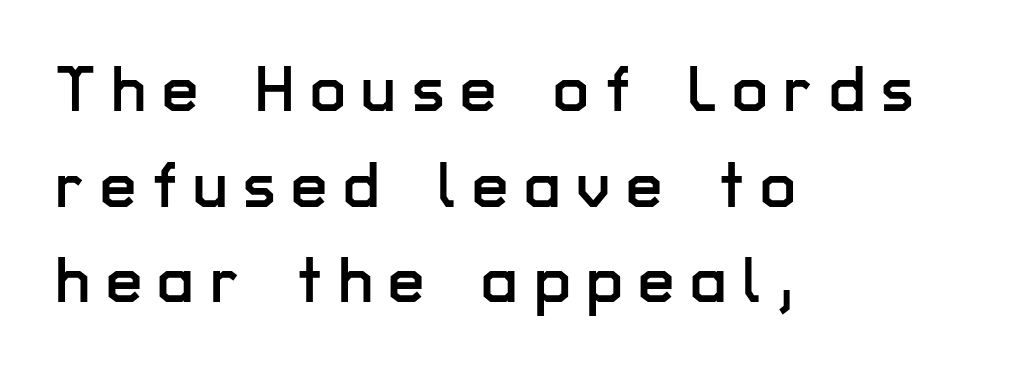
The image shows 65 px sans-serif type, upright; set left-aligned, normal line spacing (1.47x), unusually wide letter spacing (+0.24 em), not underlined; low stroke contrast and a medium x-height.
